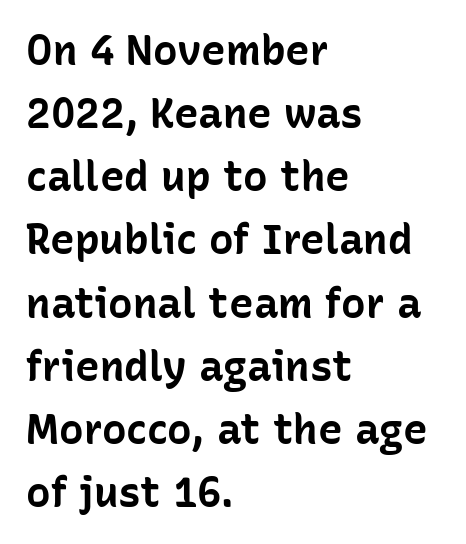
The zone under the glyphs is completely vacant. Baseline-to-baseline distance is the conventional proportion of letter height. The face used here is a sans, in the tradition of grotesques and geometrics. Compared with an ordinary text face, these strokes are far heavier — a full bold. The face used here is proportionally spaced, like ordinary book or web type.
